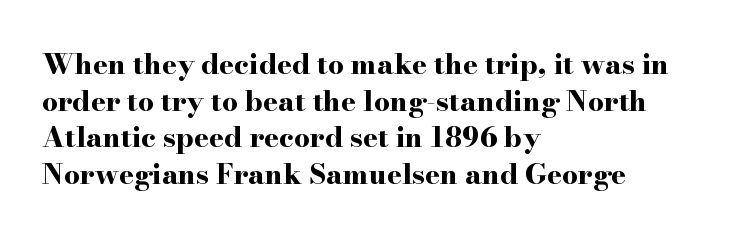
Q: Is the text bold? A: Yes.
Q: Is the text italic (slanted)? A: No, it is upright.
Q: Is the typeface a serif or a sans-serif typeface? A: Serif.
Q: Is the text underlined? A: No.
Q: How is the paragraph aligned? A: Left-aligned.
Q: Is the spacing between letters normal or unusually wide? A: Normal.
Q: Is the spacing between lines tight, normal or loose? A: Normal.
Q: Width (condensed, normal, or wide)? A: Wide.
Q: Stroke contrast? A: High.
Q: x-height? A: Small.
Q: Monospaced? A: No.
